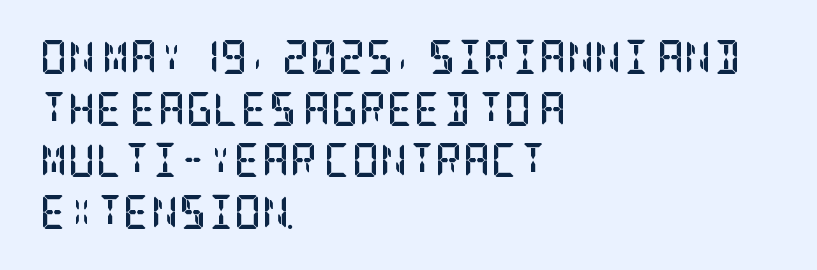
{"serif": "yes", "italic": "no", "bold": "yes", "weight": "semibold", "width": "condensed", "stroke_contrast": "low", "x_height": "large", "underline": "no", "align": "left", "line_spacing": "normal", "line_spacing_ratio": 1.52, "letter_spacing": "normal", "letter_spacing_em": 0.0, "glyph_px": 34}
